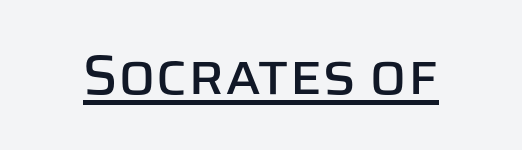
{"serif": "no", "italic": "no", "width": "normal", "stroke_contrast": "low", "x_height": "large", "monospaced": "no", "underline": "yes", "letter_spacing": "normal", "letter_spacing_em": 0.0, "glyph_px": 55}
